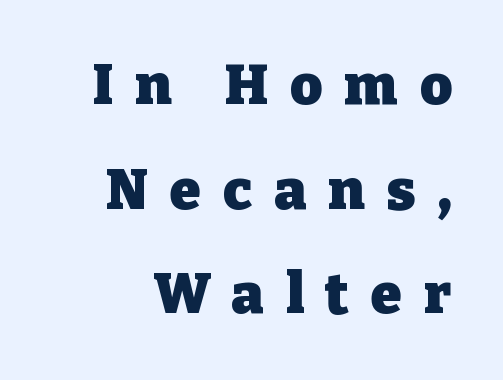
Q: Is the text bold? A: Yes.
Q: Is the text italic (slanted)? A: No, it is upright.
Q: Is the typeface a serif or a sans-serif typeface? A: Serif.
Q: Is the text underlined? A: No.
Q: Is the spacing between letters normal or unusually wide? A: Unusually wide.
Q: Width (condensed, normal, or wide)? A: Normal.
Q: Stroke contrast? A: Low.
Q: x-height? A: Medium.
Q: Monospaced? A: No.
